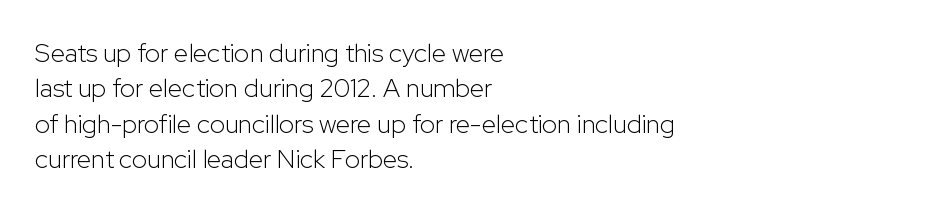
The image shows 26 px text type, upright; set left-aligned, normal line spacing (1.36x), normal letter spacing, not underlined.
